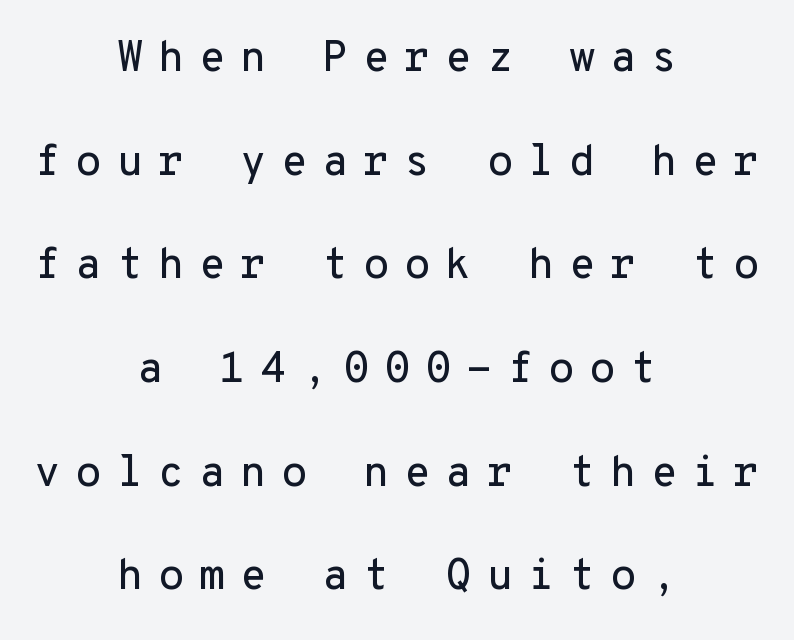
The image shows 43 px sans-serif type, upright, monospaced; set centered, loose line spacing (2.41x), unusually wide letter spacing (+0.34 em), not underlined; low stroke contrast and a medium x-height.
